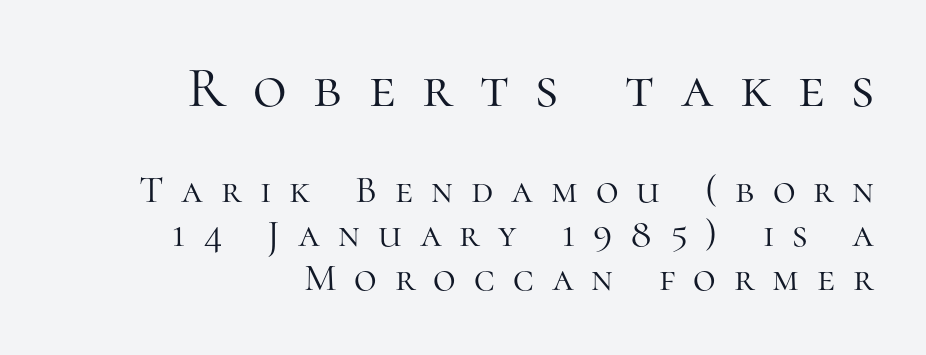
Q: Is the text bold? A: No.
Q: Is the text italic (slanted)? A: No, it is upright.
Q: Is the typeface a serif or a sans-serif typeface? A: Serif.
Q: Is the text underlined? A: No.
Q: How is the paragraph aligned? A: Right-aligned.
Q: Is the spacing between letters normal or unusually wide? A: Unusually wide.
Q: Is the spacing between lines tight, normal or loose? A: Tight.
Q: Which block of text is set in a larger size, the first (top) or the second (bottom)? A: The first (top) one.
Q: Width (condensed, normal, or wide)? A: Normal.
Q: Stroke contrast? A: High.
Q: x-height? A: Medium.
Q: Monospaced? A: No.
